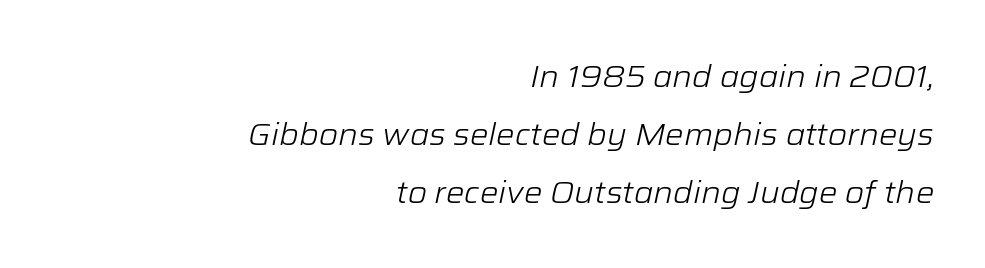
The lines in this sample share a right terminus and differ only in where they begin. Notice how the stems are inclined rather than vertical — that's the hallmark of italics. The baseline area is clear. A typesetter would call this proportional, since set widths differ per character. The rendering keeps characters at their native spacing. The typesetting does not lean heavy: it is not bold.
